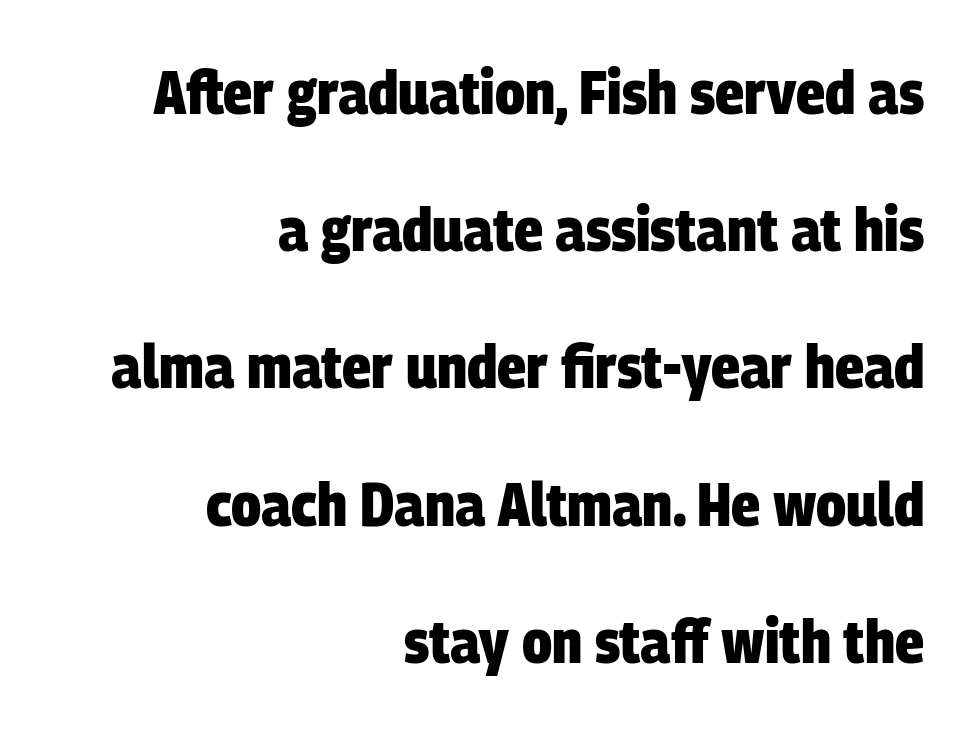
Q: Is the text bold? A: Yes.
Q: Is the typeface a serif or a sans-serif typeface? A: Sans-serif.
Q: Is the text underlined? A: No.
Q: How is the paragraph aligned? A: Right-aligned.
Q: Is the spacing between letters normal or unusually wide? A: Normal.
Q: Is the spacing between lines tight, normal or loose? A: Loose.
Q: Width (condensed, normal, or wide)? A: Condensed.
Q: Stroke contrast? A: Low.
Q: x-height? A: Large.
Q: Monospaced? A: No.
